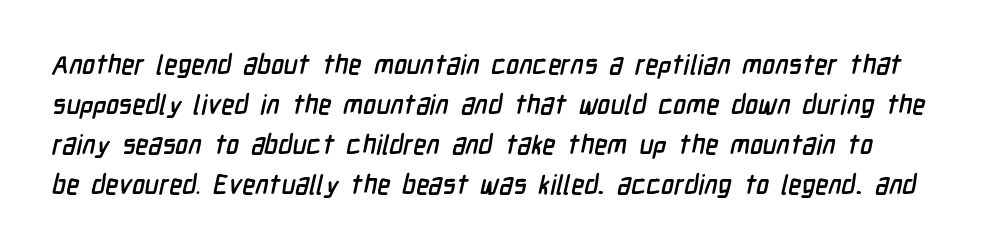
{"underline": "no", "line_spacing": "normal", "line_spacing_ratio": 1.48, "letter_spacing": "normal", "letter_spacing_em": 0.0, "glyph_px": 27}
